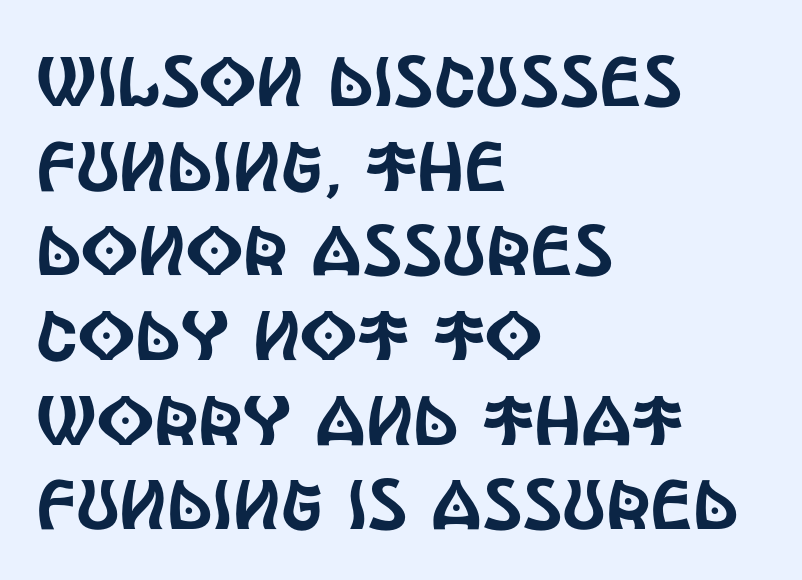
{"serif": "no", "italic": "no", "width": "condensed", "x_height": "large", "monospaced": "no", "underline": "no", "align": "left", "line_spacing_ratio": 1.21, "letter_spacing": "normal", "letter_spacing_em": 0.0, "glyph_px": 70}
